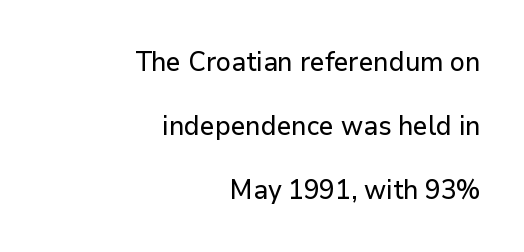
The image shows 27 px text type, upright; set right-aligned, loose line spacing (2.37x), normal letter spacing, not underlined.
